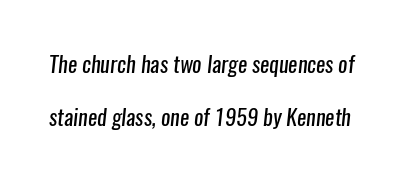
The image shows 22 px text type; set loose line spacing (2.39x), normal letter spacing, not underlined.
